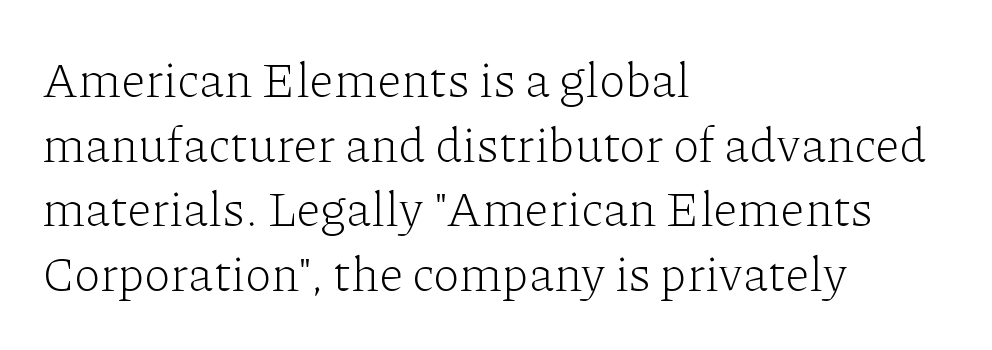
Underlining? Definitely not there. The tracking reads as untouched default to a designer's eye. The characters display serif detailing at their extremities. Students, observe: this is what conventionally led text looks like.
